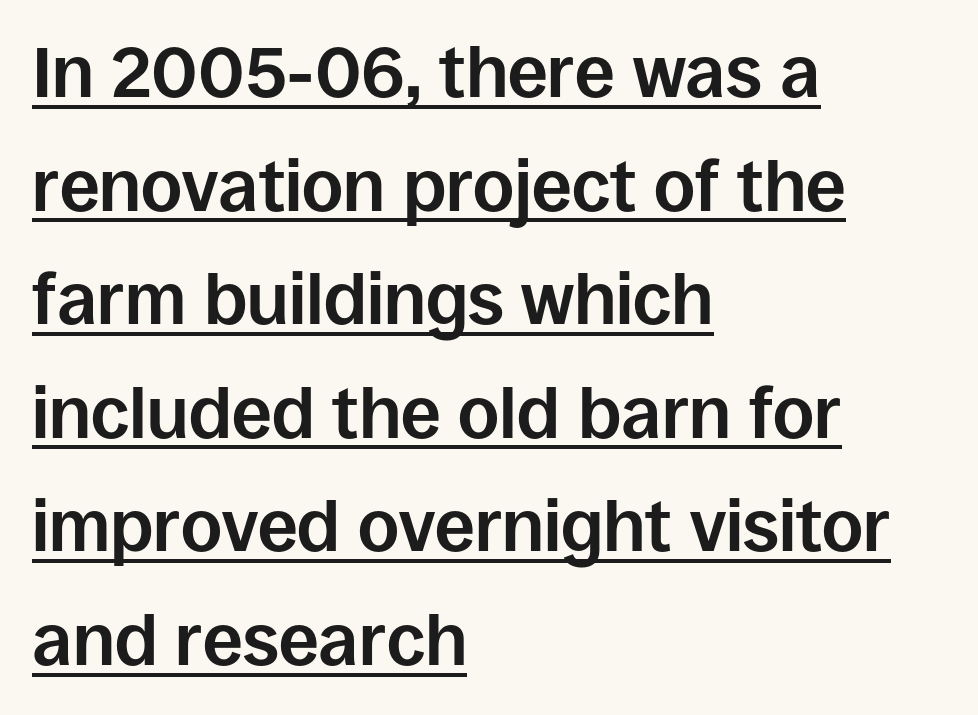
{"serif": "no", "italic": "no", "bold": "yes", "weight": "bold", "width": "normal", "stroke_contrast": "low", "x_height": "large", "monospaced": "no", "underline": "yes", "align": "left", "line_spacing": "normal", "line_spacing_ratio": 1.6, "letter_spacing": "normal", "letter_spacing_em": 0.0, "glyph_px": 71}
